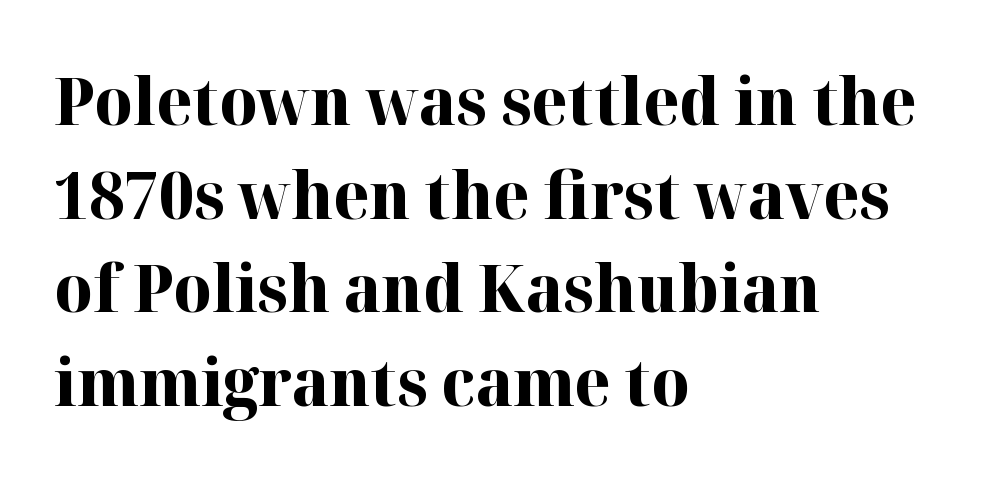
{"serif": "yes", "italic": "no", "bold": "yes", "weight": "bold", "width": "normal", "stroke_contrast": "high", "x_height": "medium", "monospaced": "no", "underline": "no", "align": "left", "line_spacing": "normal", "line_spacing_ratio": 1.42, "letter_spacing": "normal", "letter_spacing_em": 0.0, "glyph_px": 66}
